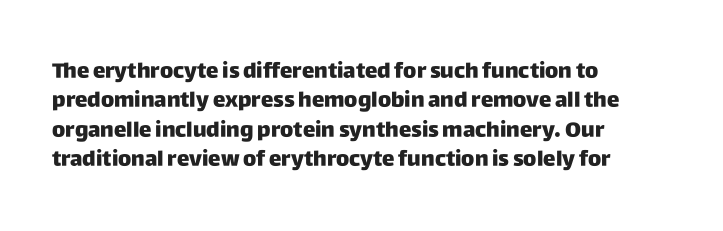
Q: Is the text bold? A: Yes.
Q: Is the text italic (slanted)? A: No, it is upright.
Q: Is the text underlined? A: No.
Q: How is the paragraph aligned? A: Left-aligned.
Q: Is the spacing between letters normal or unusually wide? A: Normal.
Q: Is the spacing between lines tight, normal or loose? A: Normal.
